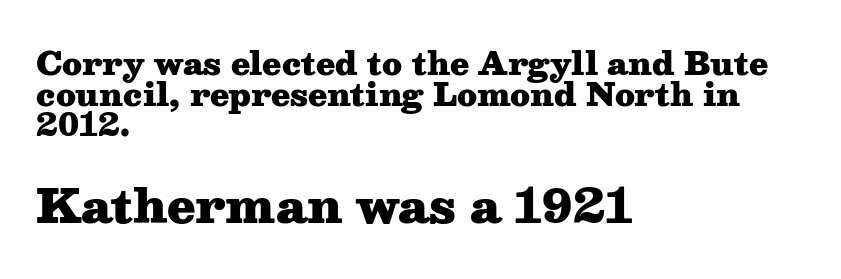
Q: Is the text bold? A: Yes.
Q: Is the text italic (slanted)? A: No, it is upright.
Q: Is the typeface a serif or a sans-serif typeface? A: Serif.
Q: Is the text underlined? A: No.
Q: How is the paragraph aligned? A: Left-aligned.
Q: Is the spacing between letters normal or unusually wide? A: Normal.
Q: Is the spacing between lines tight, normal or loose? A: Tight.
Q: Which block of text is set in a larger size, the first (top) or the second (bottom)? A: The second (bottom) one.
Q: Width (condensed, normal, or wide)? A: Wide.
Q: Stroke contrast? A: Medium.
Q: x-height? A: Medium.
Q: Monospaced? A: No.
